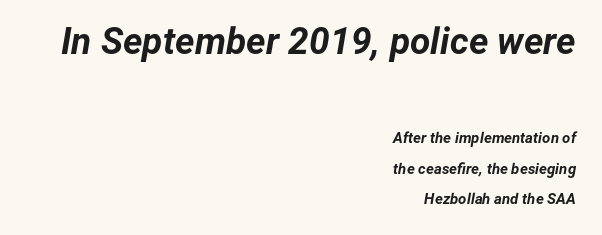
The image shows 37 px bold type, italic (leaning right); set right-aligned, loose line spacing (2.04x), normal letter spacing, not underlined; the first (top) block is 2.47x larger; low stroke contrast and a medium x-height.
